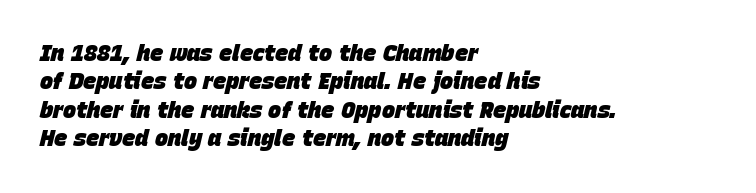
{"italic": "yes", "lean": "right", "slant_degrees": 15, "bold": "yes", "underline": "no", "align": "left", "line_spacing": "normal", "line_spacing_ratio": 1.29, "letter_spacing": "normal", "letter_spacing_em": 0.0, "glyph_px": 22}
